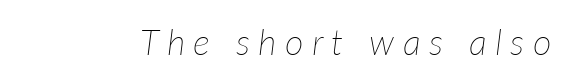
{"italic": "yes", "lean": "right", "slant_degrees": 7, "bold": "no", "weight": "thin", "width": "normal", "stroke_contrast": "low", "x_height": "medium", "monospaced": "no", "underline": "no", "letter_spacing": "wide", "letter_spacing_em": 0.23, "glyph_px": 36}
